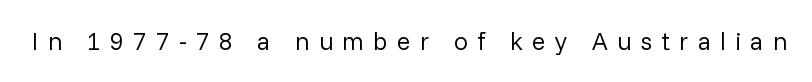
Rendered with straight, roman letterforms. A clean baseline with only descenders dipping below it. Is this a heavy cut? Hardly; it is regular or lighter. Tracking value appears strongly positive — letters spread wide.
